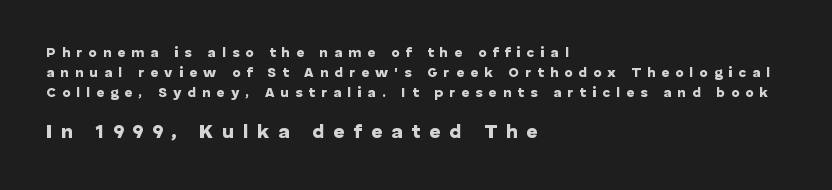
{"italic": "no", "bold": "yes", "underline": "no", "align": "left", "line_spacing": "normal", "line_spacing_ratio": 1.44, "letter_spacing": "wide", "letter_spacing_em": 0.43, "larger_block": "second", "size_ratio": 1.43, "glyph_px": 20}
